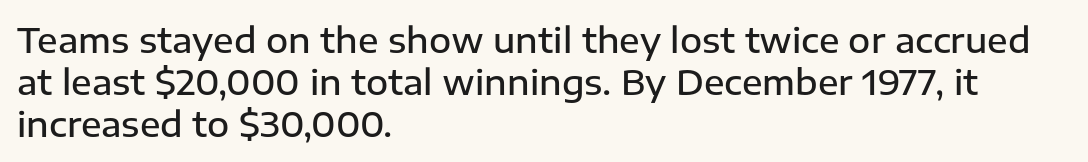
{"serif": "no", "italic": "no", "bold": "semi", "weight": "semibold", "width": "normal", "stroke_contrast": "low", "x_height": "medium", "monospaced": "no", "underline": "no", "align": "left", "line_spacing_ratio": 1.23, "letter_spacing": "normal", "letter_spacing_em": 0.0, "glyph_px": 34}
